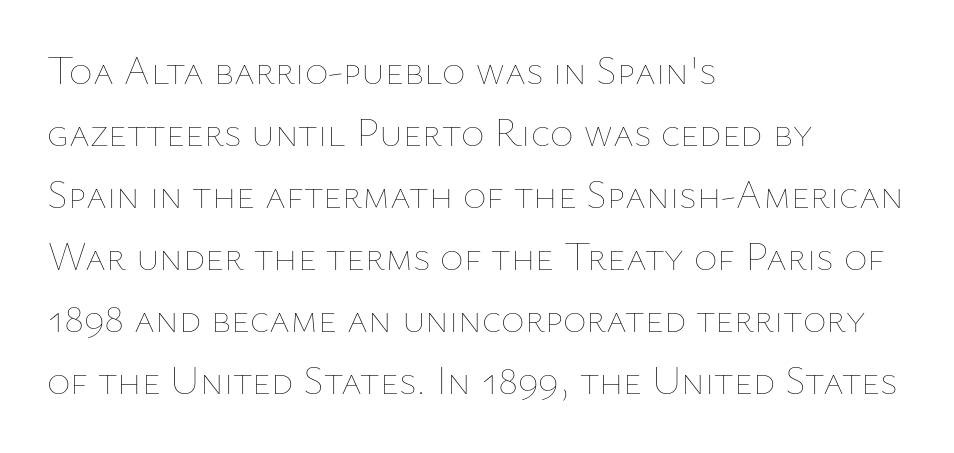
The image shows 40 px thin type, upright; set left-aligned, normal line spacing (1.55x), normal letter spacing, not underlined; low stroke contrast and a medium x-height.
